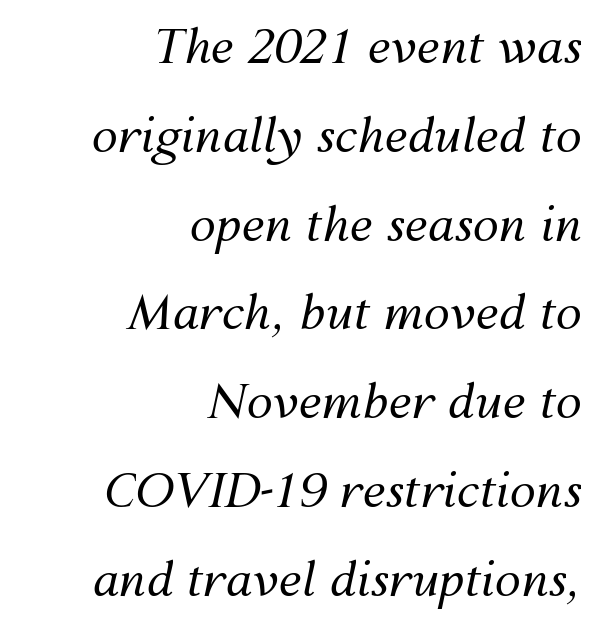
The image shows 47 px regular-weight type, italic (leaning right); set right-aligned, line spacing 1.89x, normal letter spacing, not underlined; medium stroke contrast and a medium x-height.
